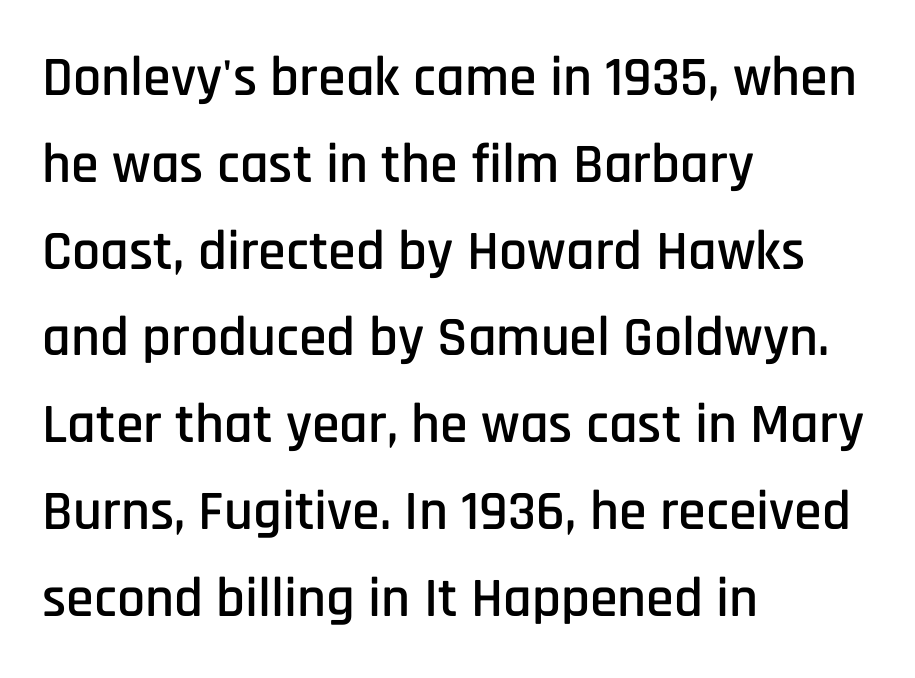
Think of a printed novel: that variable character pitch is what you see here. The space beneath each line is pristine and unruled. Leading: standard. Grotesque or geometric, the face here clearly has no serifs.
